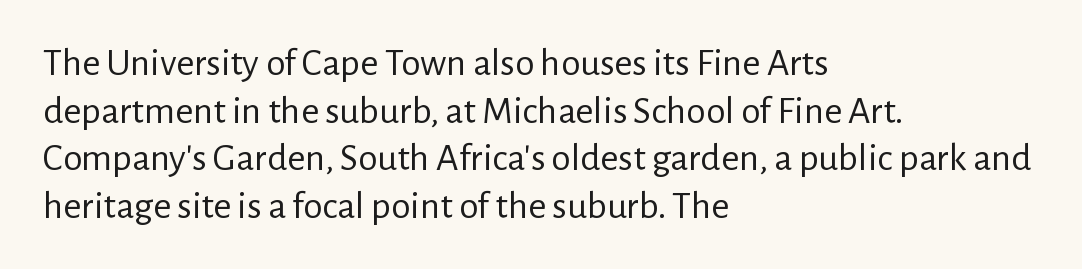
Which margin do the lines hug? The left one — the right edge is uneven. Characters remain perfectly vertical along every line. In terms of letterspacing, this is plain default setting. Think standard paragraph weight, or any step lighter than that. Type without underlining.
